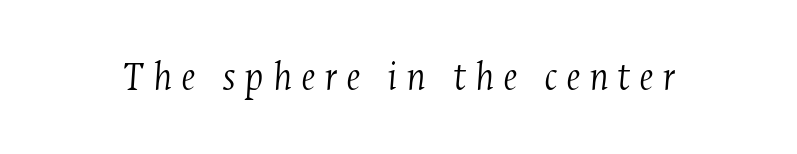
{"serif": "yes", "italic": "yes", "lean": "right", "slant_degrees": 4, "bold": "no", "weight": "light", "width": "condensed", "stroke_contrast": "medium", "x_height": "medium", "monospaced": "no", "underline": "no", "letter_spacing": "wide", "letter_spacing_em": 0.2, "glyph_px": 43}
